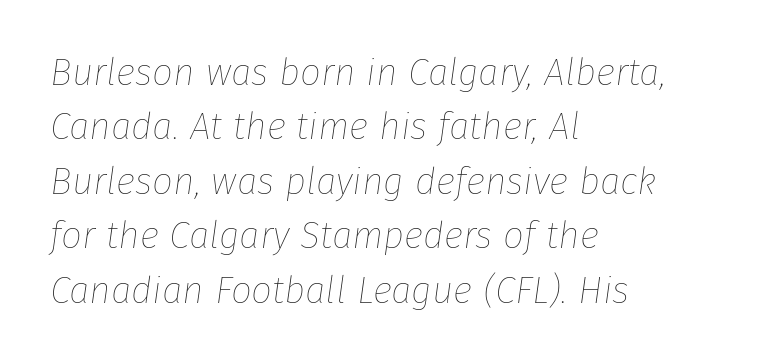
Q: Is the text bold? A: No.
Q: Is the text italic (slanted)? A: Yes, it leans right by about 8 degrees.
Q: Is the text underlined? A: No.
Q: How is the paragraph aligned? A: Left-aligned.
Q: Is the spacing between letters normal or unusually wide? A: Normal.
Q: Is the spacing between lines tight, normal or loose? A: Normal.
Q: Width (condensed, normal, or wide)? A: Normal.
Q: Stroke contrast? A: Low.
Q: x-height? A: Medium.
Q: Monospaced? A: No.
